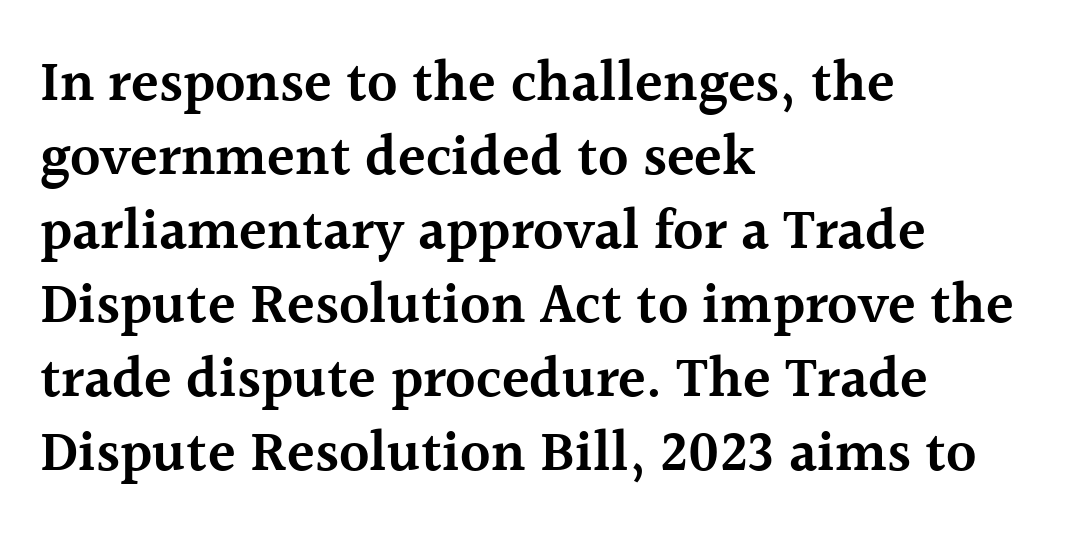
Q: Is the text bold? A: Semi-bold.
Q: Is the text italic (slanted)? A: No, it is upright.
Q: Is the typeface a serif or a sans-serif typeface? A: Serif.
Q: Is the text underlined? A: No.
Q: How is the paragraph aligned? A: Left-aligned.
Q: Is the spacing between letters normal or unusually wide? A: Normal.
Q: Is the spacing between lines tight, normal or loose? A: Normal.
Q: Width (condensed, normal, or wide)? A: Normal.
Q: x-height? A: Medium.
Q: Monospaced? A: No.
